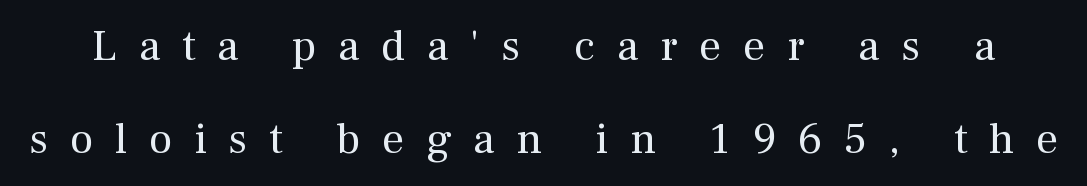
The image shows 44 px regular-weight serif type, upright; set loose line spacing (2.12x), unusually wide letter spacing (+0.49 em), not underlined; medium stroke contrast and a medium x-height.
